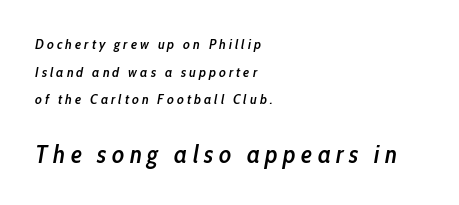
The image shows 25 px text type, italic (leaning right); set left-aligned, loose line spacing (1.97x), unusually wide letter spacing (+0.22 em), not underlined; the second (bottom) block is 1.79x larger.
